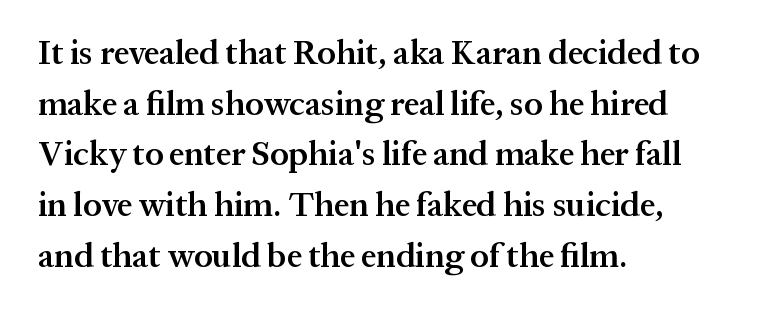
Q: Is the text bold? A: Semi-bold.
Q: Is the text italic (slanted)? A: No, it is upright.
Q: Is the typeface a serif or a sans-serif typeface? A: Serif.
Q: Is the text underlined? A: No.
Q: How is the paragraph aligned? A: Left-aligned.
Q: Is the spacing between letters normal or unusually wide? A: Normal.
Q: Is the spacing between lines tight, normal or loose? A: Normal.
Q: Width (condensed, normal, or wide)? A: Normal.
Q: Stroke contrast? A: Medium.
Q: x-height? A: Medium.
Q: Monospaced? A: No.
